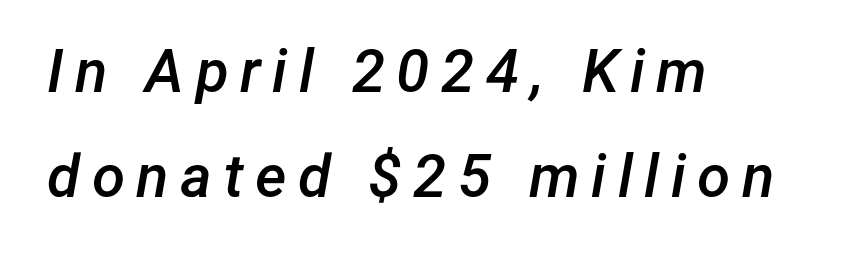
These lines are rendered in a variable-pitch font. The passage shown is semibold, sitting just below true bold. Notice how the stems are inclined rather than vertical — that's the hallmark of italics. The foot of each line stays bare and open. A classic flush-left, rag-right setting is used for this passage.
